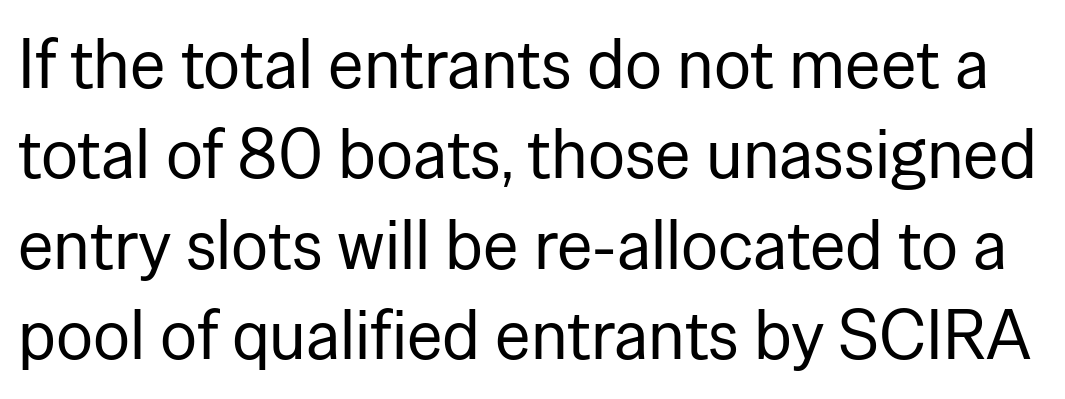
{"serif": "no", "italic": "no", "bold": "no", "weight": "regular", "width": "normal", "stroke_contrast": "low", "x_height": "medium", "monospaced": "no", "underline": "no", "line_spacing": "normal", "line_spacing_ratio": 1.31, "letter_spacing": "normal", "letter_spacing_em": 0.0, "glyph_px": 69}
